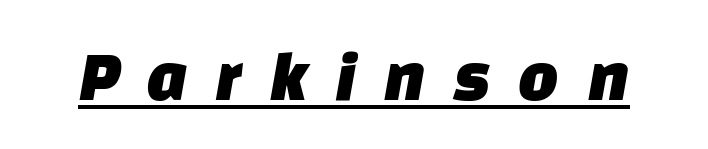
These lines are rendered in a variable-pitch font. Underline: present. Serif or sans? Sans — the stroke terminals are bare. Glyph-to-glyph distance is far greater than everyday printed text.
